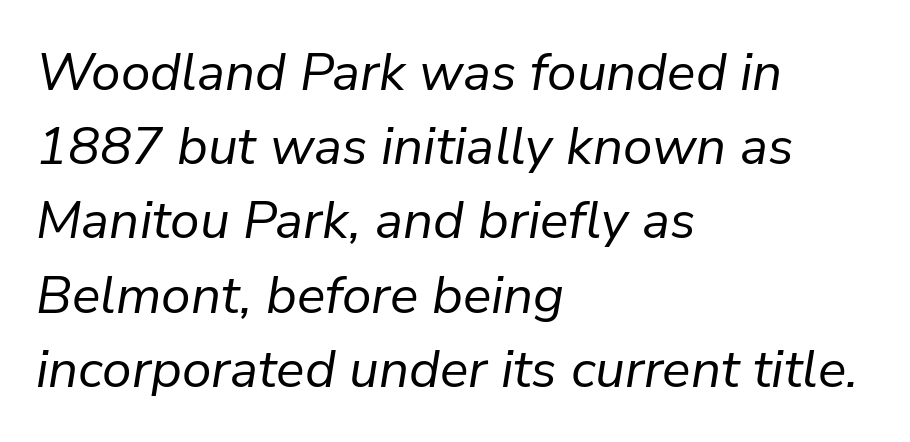
The image shows 53 px regular-weight type, italic (leaning right); set left-aligned, normal line spacing (1.4x), normal letter spacing, not underlined; low stroke contrast and a medium x-height.
